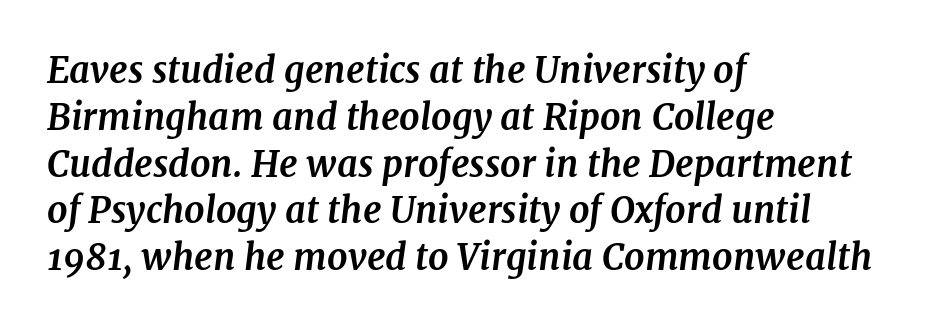
Notice how thick the strokes are: this is what a full bold looks like. What kind of face is this? One with serifs. Emphasis-style slanted type is in use. The gap between lines stays unmarked. Reading down the block, your eye returns to a fixed left position each line. These lines sit exactly where default settings would place them.
